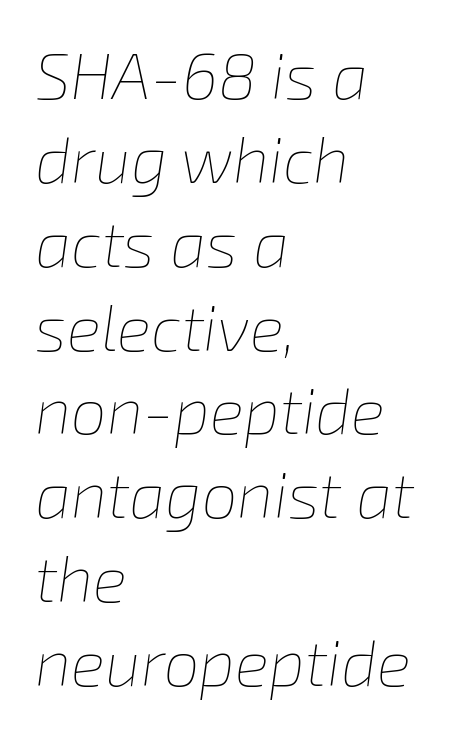
{"italic": "yes", "lean": "right", "slant_degrees": 8, "bold": "no", "weight": "thin", "width": "normal", "stroke_contrast": "low", "x_height": "medium", "monospaced": "no", "underline": "no", "align": "left", "line_spacing": "normal", "line_spacing_ratio": 1.31, "letter_spacing": "normal", "letter_spacing_em": 0.0, "glyph_px": 64}
